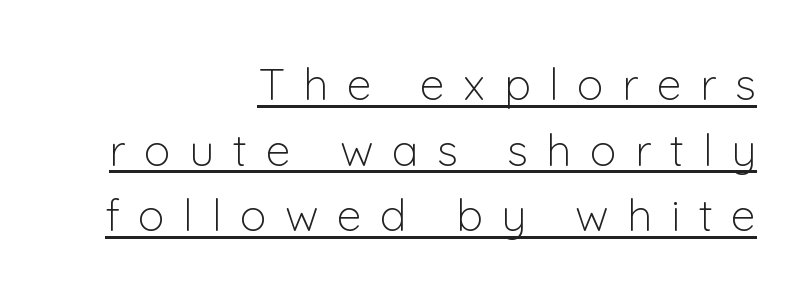
The image shows 45 px light sans-serif type, upright; set right-aligned, normal line spacing (1.46x), unusually wide letter spacing (+0.41 em), underlined; low stroke contrast and a medium x-height.
